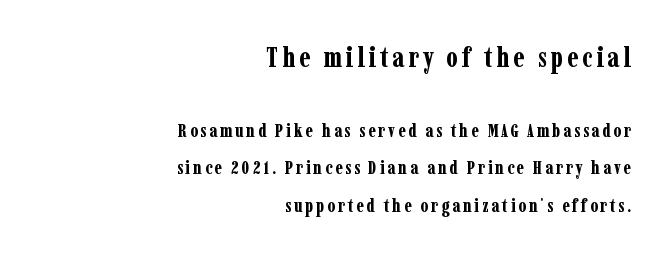
Q: Is the text bold? A: Yes.
Q: Is the text italic (slanted)? A: No, it is upright.
Q: Is the typeface a serif or a sans-serif typeface? A: Serif.
Q: Is the text underlined? A: No.
Q: How is the paragraph aligned? A: Right-aligned.
Q: Is the spacing between lines tight, normal or loose? A: Loose.
Q: Which block of text is set in a larger size, the first (top) or the second (bottom)? A: The first (top) one.
Q: Width (condensed, normal, or wide)? A: Condensed.
Q: Stroke contrast? A: Low.
Q: x-height? A: Medium.
Q: Monospaced? A: No.
